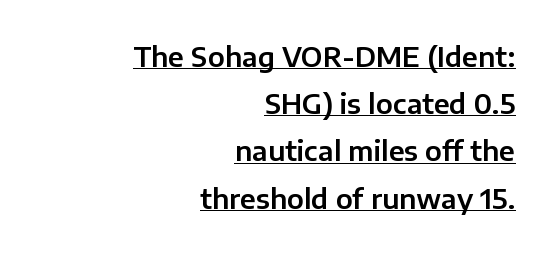
Posture: upright roman. Glyph-to-glyph distance matches everyday printed text. Compared with undecorated copy, this sample adds a rule below the words. The lines are quadded right.
